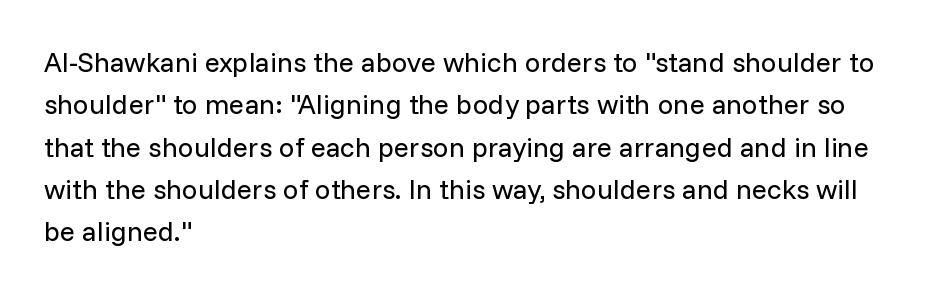
Q: Is the text bold? A: No.
Q: Is the text italic (slanted)? A: No, it is upright.
Q: Is the typeface a serif or a sans-serif typeface? A: Sans-serif.
Q: Is the text underlined? A: No.
Q: How is the paragraph aligned? A: Left-aligned.
Q: Is the spacing between letters normal or unusually wide? A: Normal.
Q: Is the spacing between lines tight, normal or loose? A: Normal.
Q: Width (condensed, normal, or wide)? A: Normal.
Q: Stroke contrast? A: Low.
Q: x-height? A: Medium.
Q: Monospaced? A: No.
